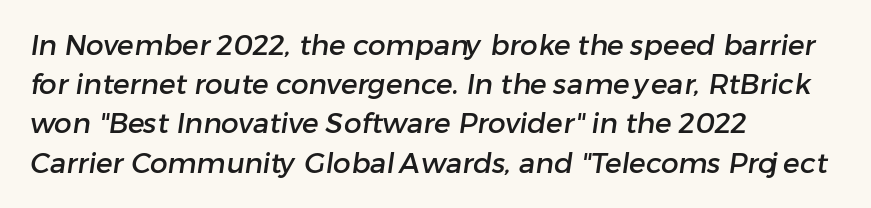
{"serif": "no", "width": "normal", "stroke_contrast": "low", "x_height": "medium", "monospaced": "no", "underline": "no", "align": "left", "line_spacing": "normal", "line_spacing_ratio": 1.4, "letter_spacing": "normal", "letter_spacing_em": 0.0, "glyph_px": 28}
